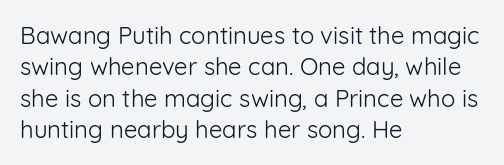
Q: Is the text bold? A: No.
Q: Is the text italic (slanted)? A: No, it is upright.
Q: Is the text underlined? A: No.
Q: How is the paragraph aligned? A: Left-aligned.
Q: Is the spacing between letters normal or unusually wide? A: Normal.
Q: Is the spacing between lines tight, normal or loose? A: Normal.
